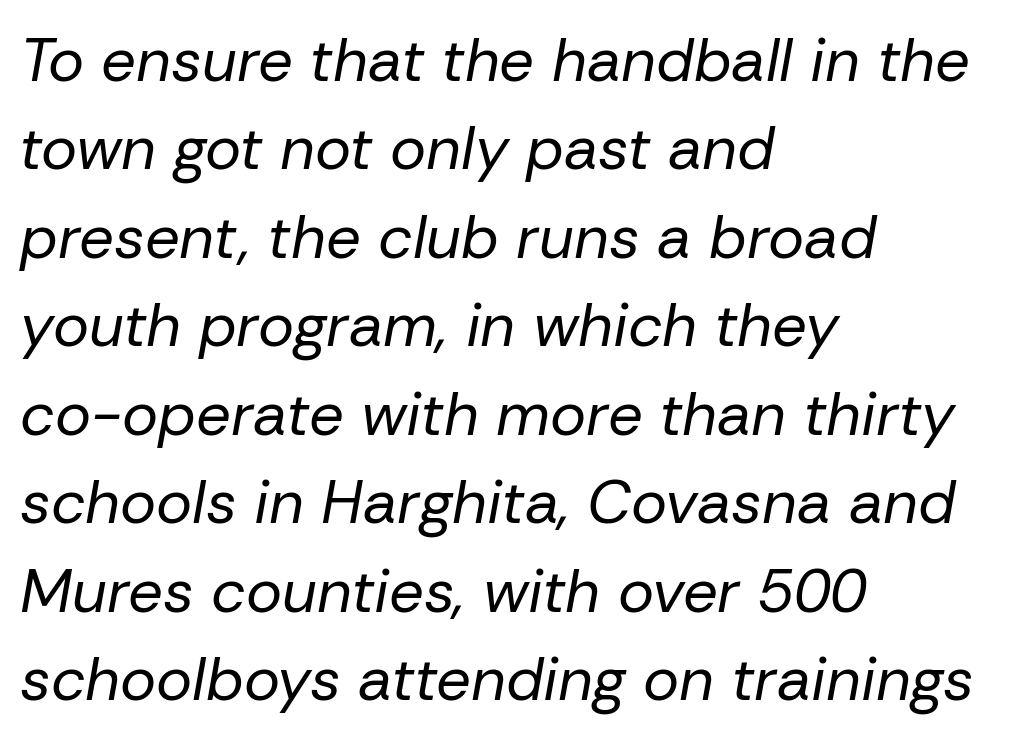
Q: Is the text bold? A: No.
Q: Is the text italic (slanted)? A: Yes, it leans right by about 10 degrees.
Q: Is the text underlined? A: No.
Q: How is the paragraph aligned? A: Left-aligned.
Q: Is the spacing between letters normal or unusually wide? A: Normal.
Q: Is the spacing between lines tight, normal or loose? A: Normal.
Q: Width (condensed, normal, or wide)? A: Normal.
Q: Stroke contrast? A: Low.
Q: x-height? A: Medium.
Q: Monospaced? A: No.
